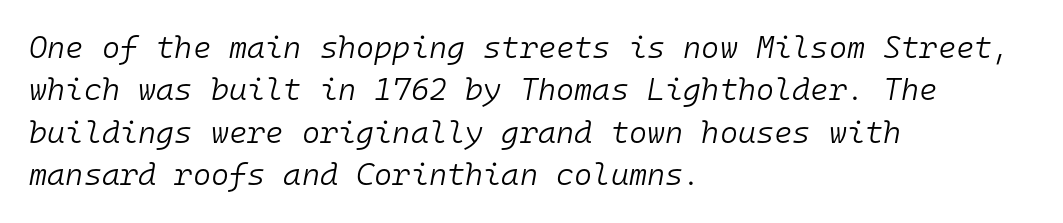
The image shows 31 px light type, italic (leaning right), monospaced; set left-aligned, normal line spacing (1.37x), normal letter spacing, not underlined; low stroke contrast and a medium x-height.
